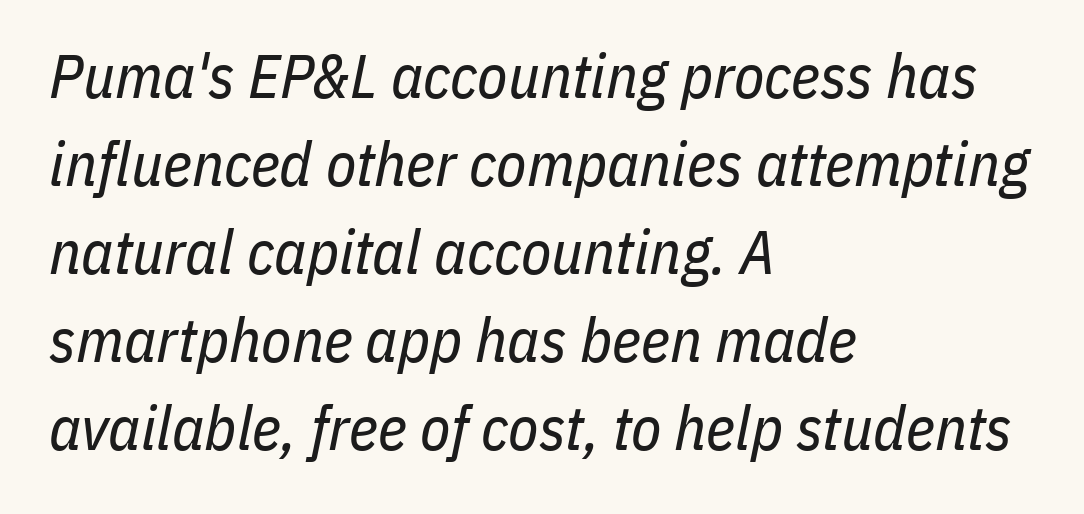
The image shows 62 px regular-weight, condensed type, italic (leaning right); set left-aligned, normal line spacing (1.42x), normal letter spacing, not underlined; low stroke contrast and a medium x-height.
